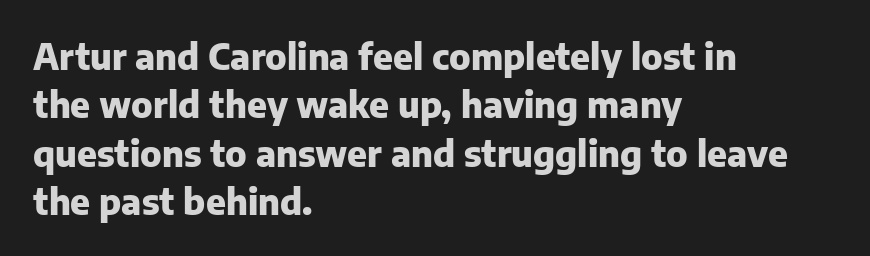
Every stem runs plumb, perpendicular to the baseline. Varying glyph widths throughout — classic text-font behaviour. Baseline-to-baseline distance is the conventional proportion of letter height. The face used here has the dense, thick strokes of a bold. The type is set solid horizontally, with unmodified tracking. Each letter's strokes conclude bluntly, with no projecting serifs.
